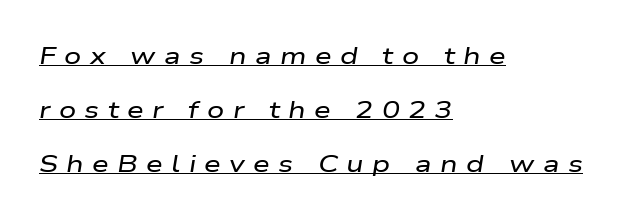
{"italic": "yes", "lean": "right", "slant_degrees": 9, "underline": "yes", "align": "left", "line_spacing": "loose", "line_spacing_ratio": 2.24, "letter_spacing": "wide", "letter_spacing_em": 0.35, "glyph_px": 24}
